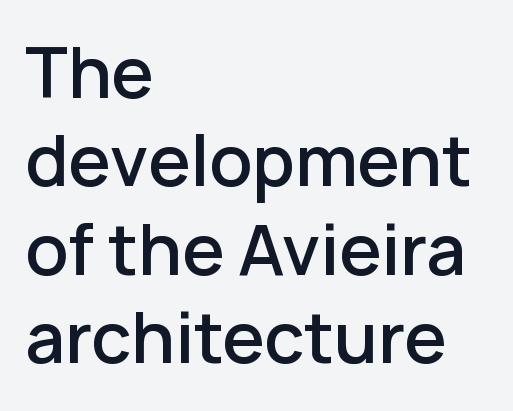
The image shows 68 px semibold sans-serif type, upright; set left-aligned, normal line spacing (1.3x), normal letter spacing, not underlined; low stroke contrast and a medium x-height.
